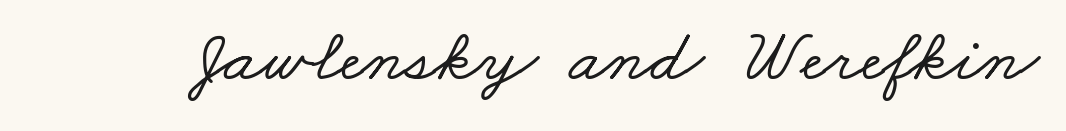
{"serif": "yes", "width": "wide", "stroke_contrast": "low", "x_height": "small", "monospaced": "no", "underline": "no", "letter_spacing": "normal", "letter_spacing_em": 0.0, "glyph_px": 76}
